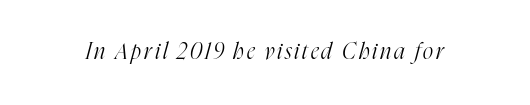
Q: Is the text bold? A: No.
Q: Is the text italic (slanted)? A: Yes, it leans right by about 16 degrees.
Q: Is the text underlined? A: No.
